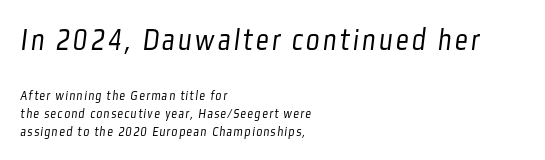
The image shows 32 px light, condensed sans-serif type; set left-aligned, normal line spacing (1.27x), not underlined; the first (top) block is 2.29x larger; low stroke contrast and a medium x-height.
